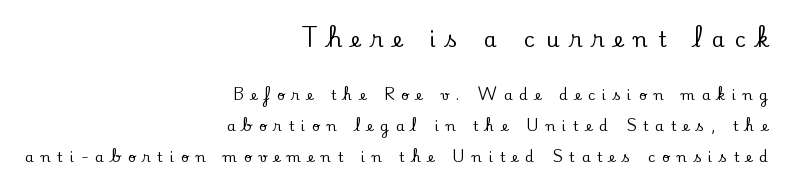
The image shows 21 px text type, upright; set right-aligned, loose line spacing (2.2x), unusually wide letter spacing (+0.49 em), not underlined; the first (top) block is 1.5x larger.
